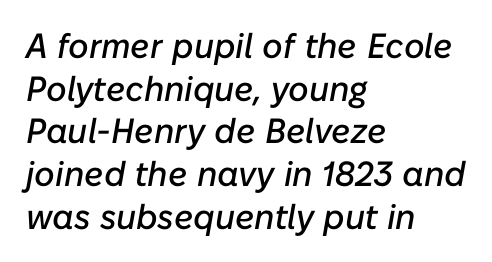
Short and long lines alike share a common starting point at left. Anything drawn beneath the words? Only blank space. Compared with typical body copy, the letter spacing here is the same. Think of a printed novel: that variable character pitch is what you see here.
